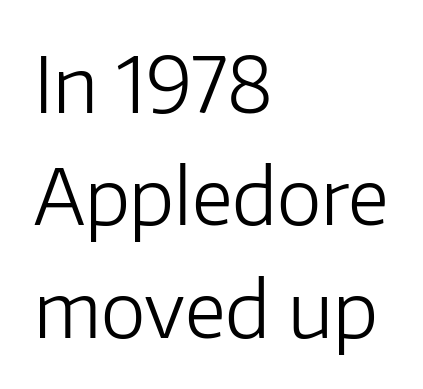
Line beginnings align vertically; line endings do not. In terms of leading, this rendering sits right in the middle. Is the letter spacing exaggerated? No — it looks like the ordinary default. A quiet, ordinary-to-light weight characterises the typeface. The rendering uses natural spacing where letterforms have individual widths. Letterform terminals end flat and unadorned throughout the passage.
